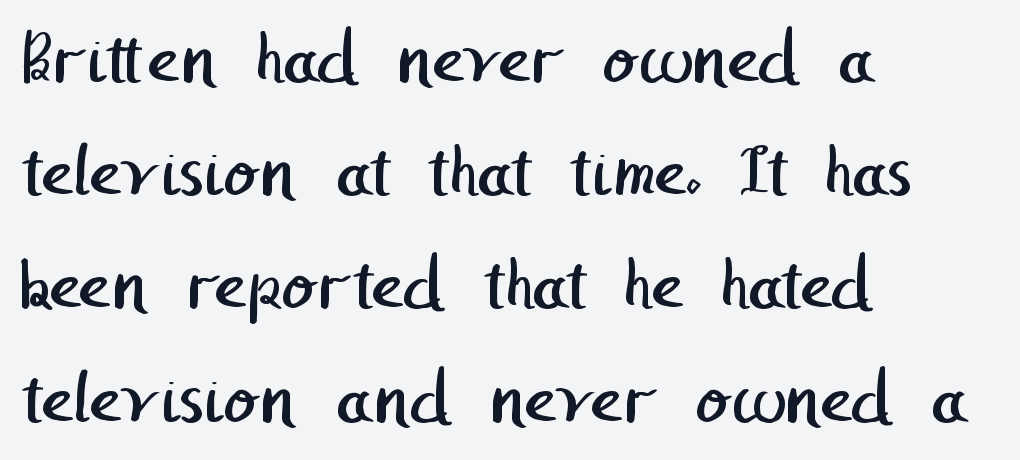
Letters have the restrained weight of plain body copy at most. Letter spacing: default. Nope, no serifs anywhere on these letters. Lines of text with bare space underneath. The ragged edge is on the right, which tells us the setting is flush left. A normal amount of white space separates one row of letters from the next.
